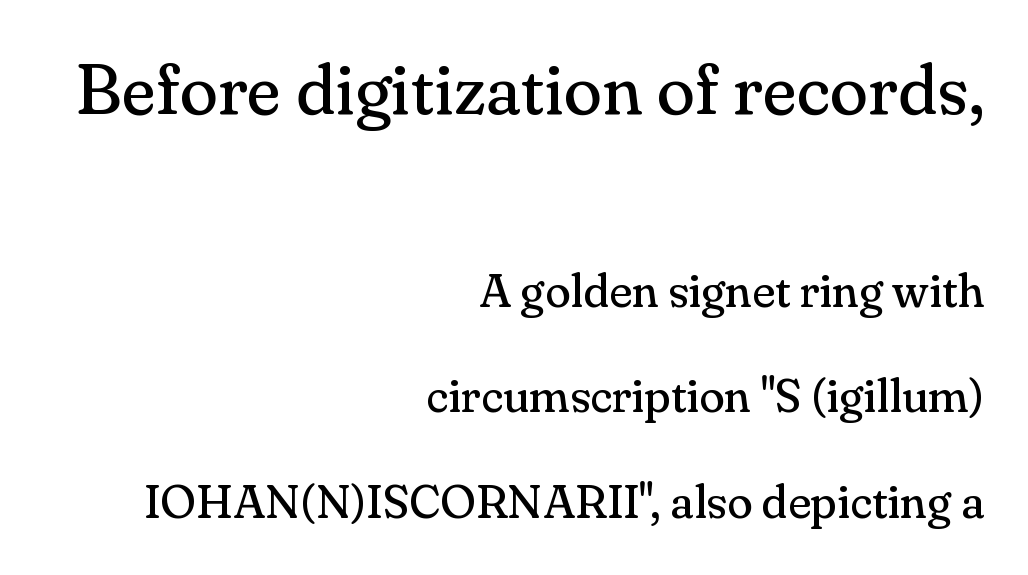
The image shows 71 px regular-weight serif type, upright; set right-aligned, loose line spacing (2.25x), normal letter spacing, not underlined; the first (top) block is 1.51x larger; medium stroke contrast and a small x-height.
